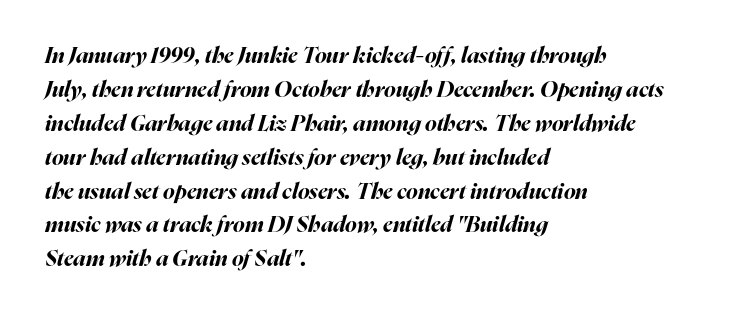
{"italic": "yes", "lean": "right", "slant_degrees": 16, "bold": "yes", "underline": "no", "align": "left", "line_spacing": "normal", "line_spacing_ratio": 1.54, "letter_spacing": "normal", "letter_spacing_em": 0.0, "glyph_px": 22}
